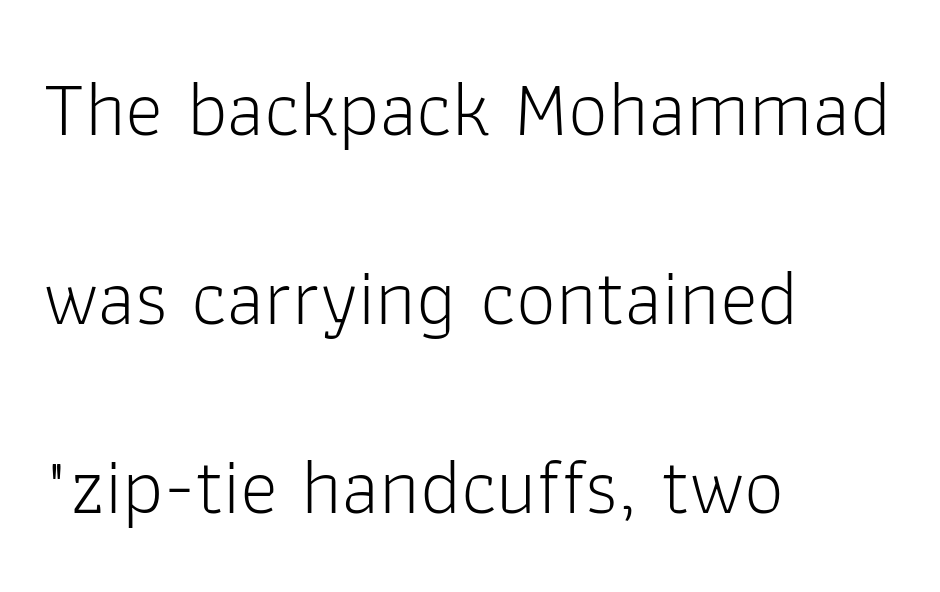
These lines keep a tight, regular rhythm from letter to letter. The lines are quadded left. Every stem runs plumb, perpendicular to the baseline. In terms of letterform style, serifs are entirely absent.
